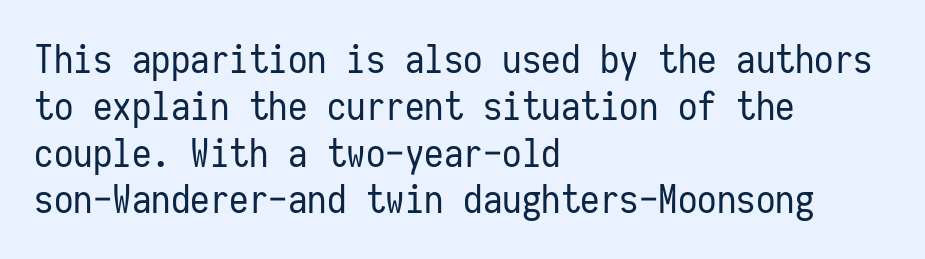
Notice how the stems are strictly vertical — no italics here. You could count columns in this text — the font is strictly monospaced. The cut favours lightness, reaching ordinary text weight at its darkest. Glyph-to-glyph distance matches everyday printed text. Line starts are locked; line ends wander.
